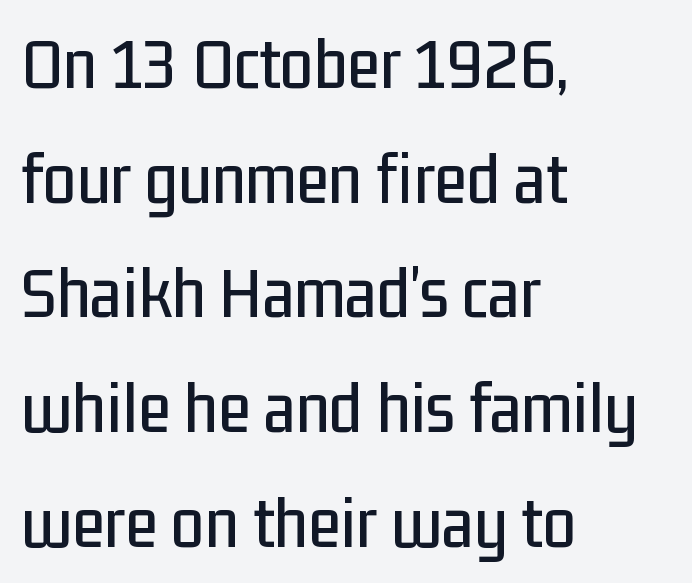
Q: Is the text italic (slanted)? A: No, it is upright.
Q: Is the typeface a serif or a sans-serif typeface? A: Sans-serif.
Q: Is the text underlined? A: No.
Q: How is the paragraph aligned? A: Left-aligned.
Q: Is the spacing between letters normal or unusually wide? A: Normal.
Q: Is the spacing between lines tight, normal or loose? A: Normal.
Q: Width (condensed, normal, or wide)? A: Condensed.
Q: Stroke contrast? A: Low.
Q: x-height? A: Medium.
Q: Monospaced? A: No.
